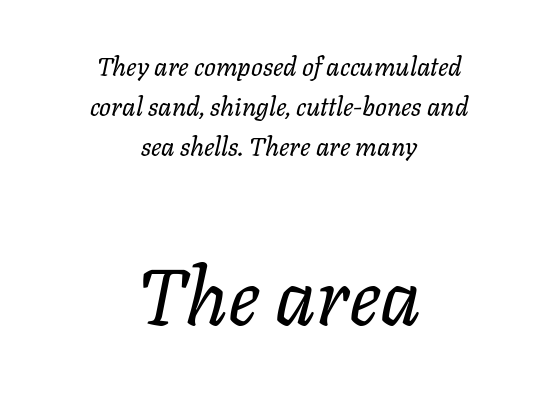
Q: Is the text bold? A: No.
Q: Is the text italic (slanted)? A: Yes, it leans right by about 11 degrees.
Q: Is the text underlined? A: No.
Q: How is the paragraph aligned? A: Centered.
Q: Is the spacing between letters normal or unusually wide? A: Normal.
Q: Is the spacing between lines tight, normal or loose? A: Normal.
Q: Which block of text is set in a larger size, the first (top) or the second (bottom)? A: The second (bottom) one.
Q: Width (condensed, normal, or wide)? A: Normal.
Q: Stroke contrast? A: Low.
Q: x-height? A: Medium.
Q: Monospaced? A: No.
